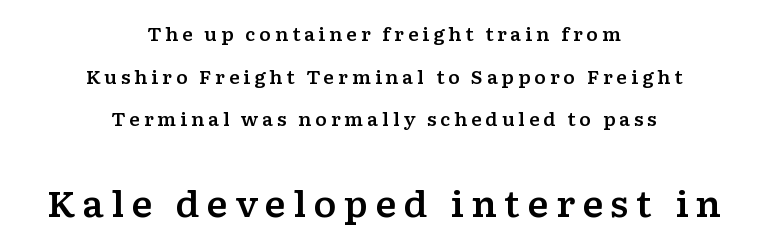
The image shows 35 px wide serif type, upright; set centered, loose line spacing (2.37x), unusually wide letter spacing (+0.2 em), not underlined; the second (bottom) block is 1.94x larger; low stroke contrast and a medium x-height.
